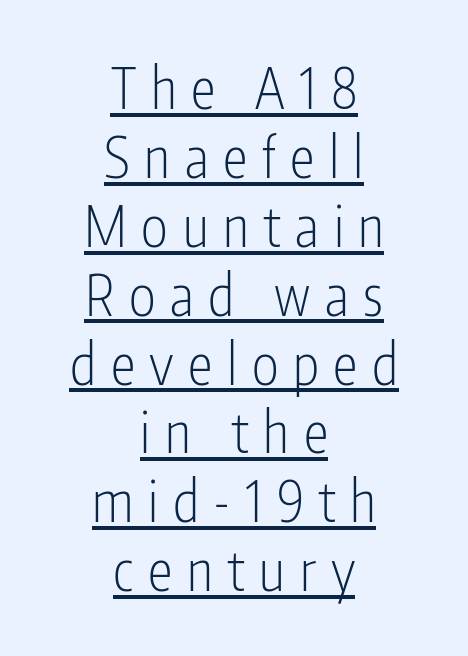
{"serif": "no", "italic": "no", "bold": "no", "weight": "light", "width": "condensed", "stroke_contrast": "low", "x_height": "medium", "monospaced": "no", "underline": "yes", "align": "center", "line_spacing_ratio": 1.23, "letter_spacing": "wide", "letter_spacing_em": 0.26, "glyph_px": 56}
